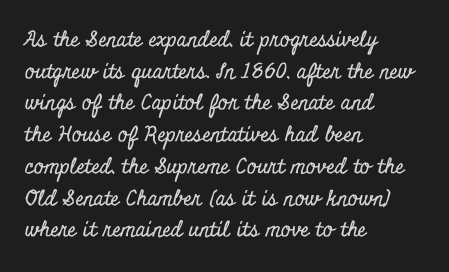
Q: Is the text italic (slanted)? A: Yes.
Q: Is the text underlined? A: No.
Q: How is the paragraph aligned? A: Left-aligned.
Q: Is the spacing between letters normal or unusually wide? A: Normal.
Q: Is the spacing between lines tight, normal or loose? A: Normal.
